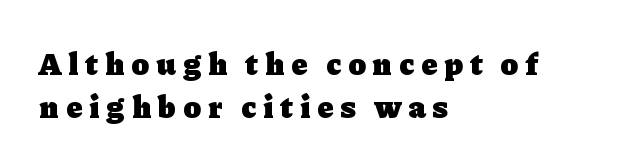
The image shows 32 px heavy serif type, upright; set left-aligned, normal line spacing (1.35x), unusually wide letter spacing (+0.23 em), not underlined; low stroke contrast and a medium x-height.
